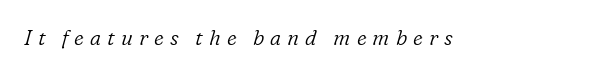
{"italic": "yes", "lean": "right", "slant_degrees": 16, "bold": "no", "underline": "no", "letter_spacing": "wide", "letter_spacing_em": 0.29, "glyph_px": 21}
